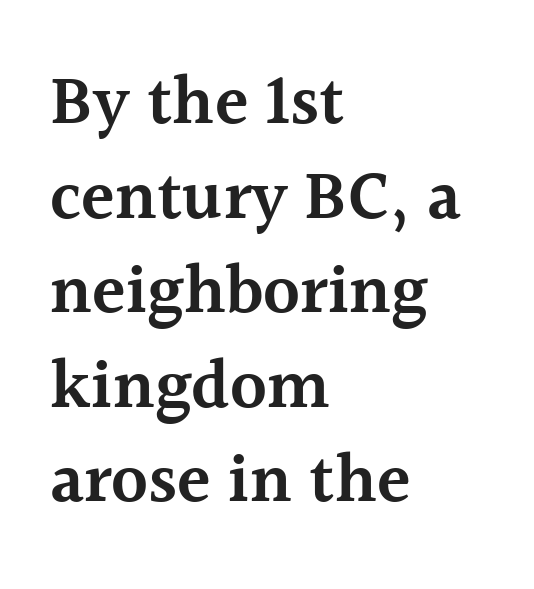
Q: Is the text bold? A: Semi-bold.
Q: Is the text italic (slanted)? A: No, it is upright.
Q: Is the typeface a serif or a sans-serif typeface? A: Serif.
Q: Is the text underlined? A: No.
Q: How is the paragraph aligned? A: Left-aligned.
Q: Is the spacing between letters normal or unusually wide? A: Normal.
Q: Is the spacing between lines tight, normal or loose? A: Normal.
Q: Width (condensed, normal, or wide)? A: Normal.
Q: x-height? A: Medium.
Q: Monospaced? A: No.
